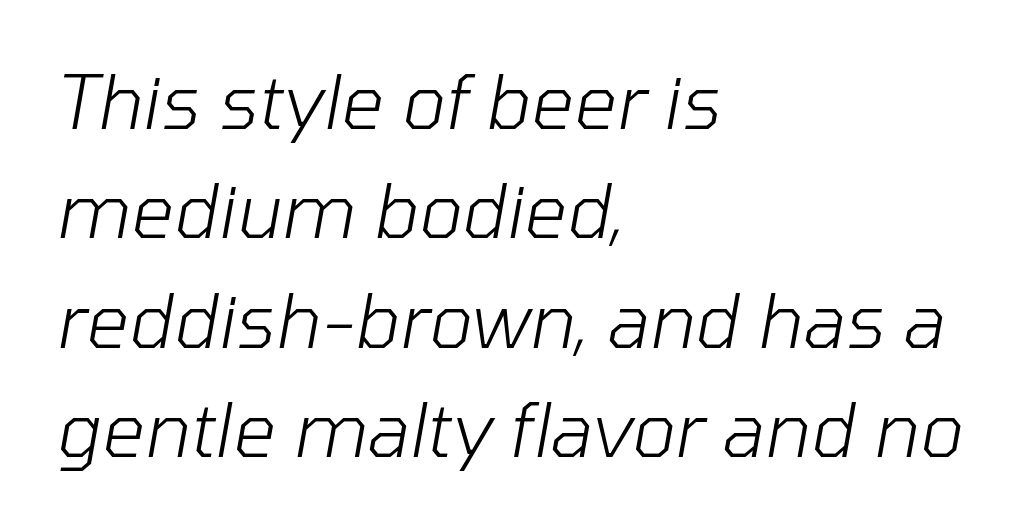
The image shows 75 px light type, italic (leaning right); set left-aligned, normal line spacing (1.46x), normal letter spacing, not underlined; low stroke contrast and a medium x-height.
